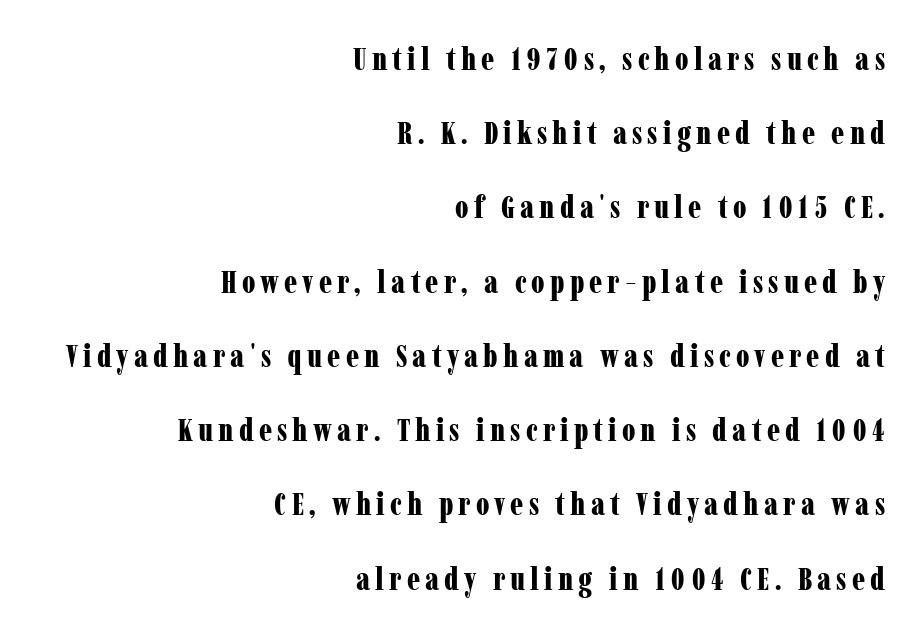
{"serif": "yes", "italic": "no", "bold": "yes", "weight": "bold", "width": "condensed", "stroke_contrast": "low", "x_height": "medium", "monospaced": "no", "underline": "no", "align": "right", "line_spacing": "loose", "line_spacing_ratio": 2.32, "glyph_px": 32}
